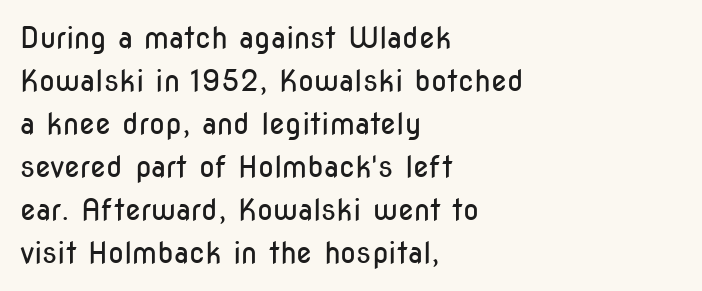
The area under the type is left untouched. The ragged edge is on the right, which tells us the setting is flush left. Nope, not italic — everything's standing straight. How would I describe the line gaps? Plain and ordinary. Are there feet on the stems? There aren't — it's a sans. This sample uses plain, unmodified letter spacing.
